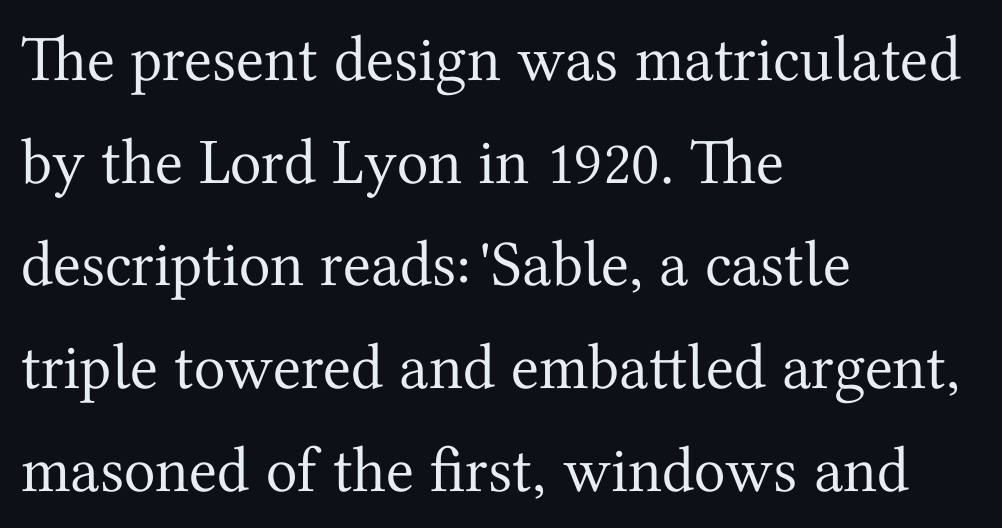
The image shows 65 px regular-weight serif type, upright; set left-aligned, normal line spacing (1.58x), normal letter spacing, not underlined; medium stroke contrast and a medium x-height.
